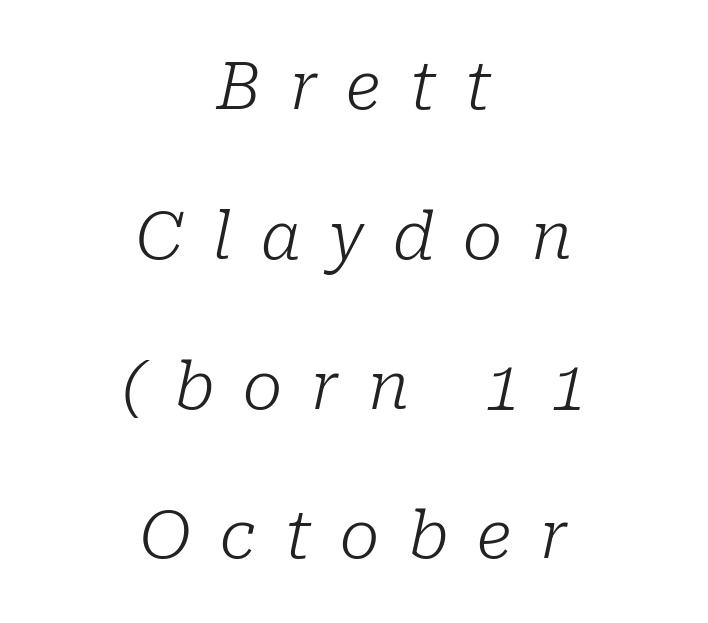
The letters look calm and open, with moderate or lighter stems. Compared with typical body copy, the letter spacing here is much looser. Leading: increased. The space directly below the letters is spotless. The letters are slanted; this is an italic face.
